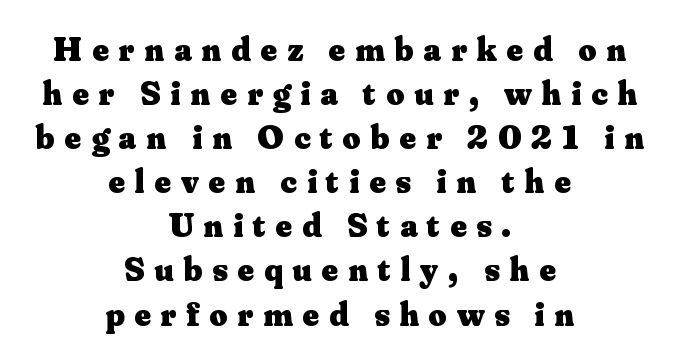
The passage shown stacks its lines at a standard gap. This is heavy type, rendered in bold. Visually the block forms a symmetrical silhouette, jagged on both flanks. The font family rendered here belongs to the serif group.
